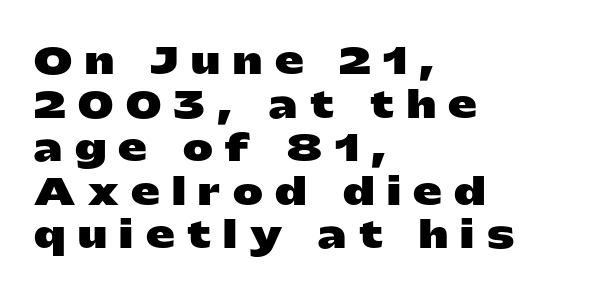
Q: Is the text bold? A: Yes.
Q: Is the text italic (slanted)? A: No, it is upright.
Q: Is the typeface a serif or a sans-serif typeface? A: Sans-serif.
Q: Is the text underlined? A: No.
Q: How is the paragraph aligned? A: Left-aligned.
Q: Is the spacing between letters normal or unusually wide? A: Unusually wide.
Q: Width (condensed, normal, or wide)? A: Wide.
Q: Stroke contrast? A: Low.
Q: x-height? A: Medium.
Q: Monospaced? A: No.
